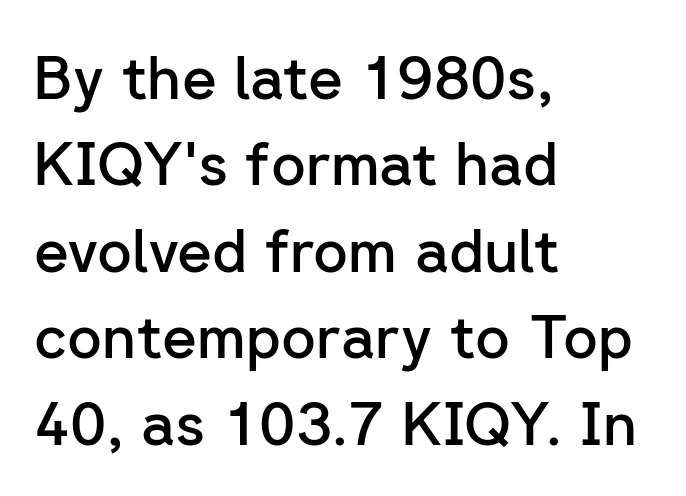
The image shows 60 px semibold sans-serif type, upright; set left-aligned, normal line spacing (1.44x), normal letter spacing, not underlined; low stroke contrast and a medium x-height.
